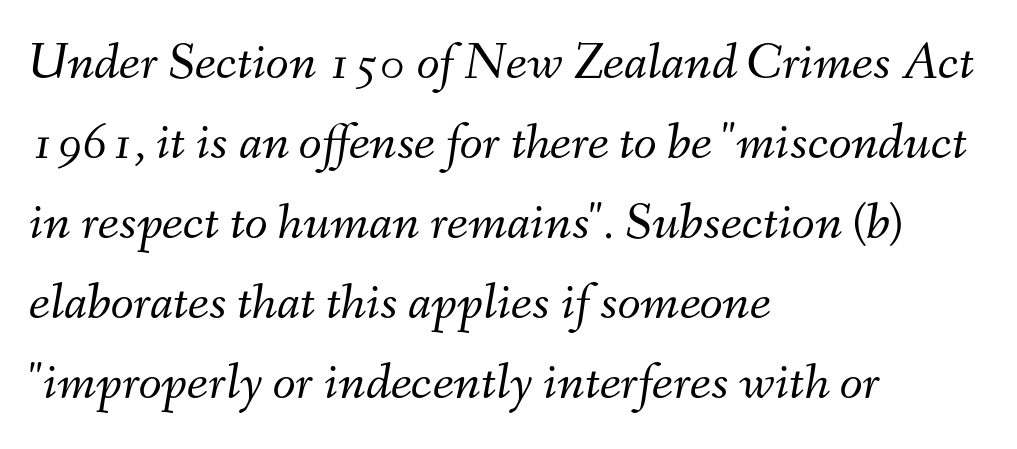
{"italic": "yes", "lean": "right", "slant_degrees": 9, "bold": "no", "weight": "light", "width": "normal", "stroke_contrast": "medium", "x_height": "small", "monospaced": "no", "underline": "no", "align": "left", "line_spacing": "normal", "line_spacing_ratio": 1.51, "letter_spacing": "normal", "letter_spacing_em": 0.0, "glyph_px": 53}
